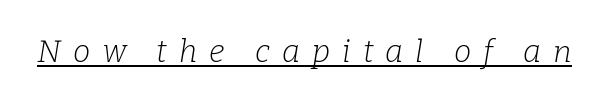
The image shows 31 px light serif type, italic (leaning right); set unusually wide letter spacing (+0.39 em), underlined; low stroke contrast and a medium x-height.
